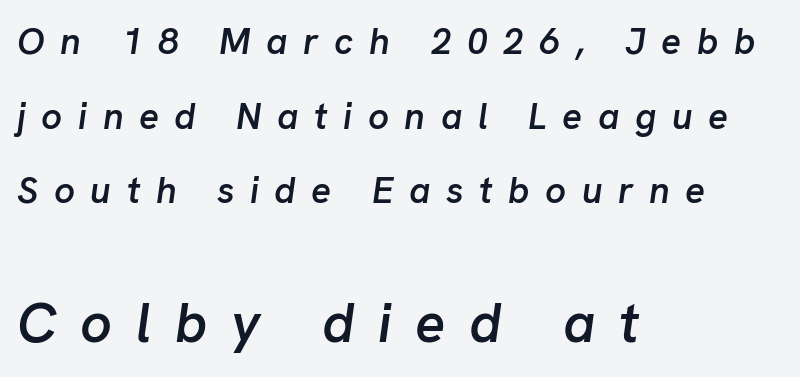
Think of a printed novel: that variable character pitch is what you see here. A fair bit of extra ink — the face is semibold, not bold. Successive baselines arrive slowly, with a big drop between each. Posture: slanted. Unmarked baselines from the first word to the last. Note: smaller setting up top, larger setting below.
